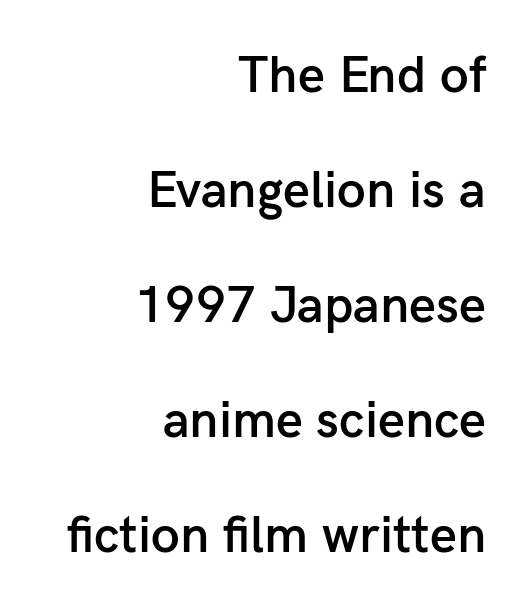
Q: Is the text bold? A: Semi-bold.
Q: Is the text italic (slanted)? A: No, it is upright.
Q: Is the typeface a serif or a sans-serif typeface? A: Sans-serif.
Q: Is the text underlined? A: No.
Q: How is the paragraph aligned? A: Right-aligned.
Q: Is the spacing between letters normal or unusually wide? A: Normal.
Q: Is the spacing between lines tight, normal or loose? A: Loose.
Q: Width (condensed, normal, or wide)? A: Normal.
Q: Stroke contrast? A: Low.
Q: x-height? A: Medium.
Q: Monospaced? A: No.
